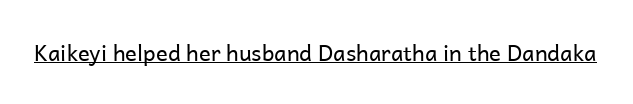
Does a line run under the words? Yes, clearly. Each word holds together tightly as a unit, with standard inter-letter gaps. When letters stand straight like this, we call the style roman or upright. Compared with a typical body face, this is equally light or lighter still.
